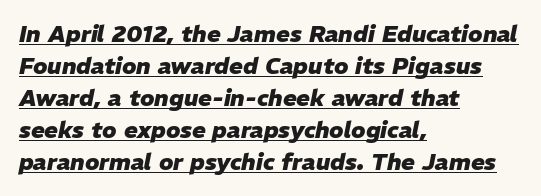
The image shows 23 px bold type, italic (leaning right); set left-aligned, normal line spacing (1.39x), normal letter spacing, underlined.
